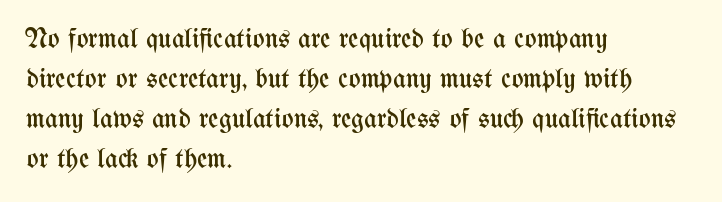
{"italic": "no", "bold": "no", "weight": "regular", "width": "condensed", "stroke_contrast": "medium", "x_height": "medium", "monospaced": "no", "underline": "no", "align": "left", "line_spacing": "normal", "line_spacing_ratio": 1.43, "letter_spacing": "normal", "letter_spacing_em": 0.0, "glyph_px": 28}
